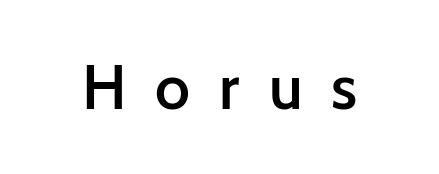
{"serif": "no", "italic": "no", "bold": "semi", "weight": "semibold", "width": "normal", "stroke_contrast": "low", "x_height": "medium", "monospaced": "no", "underline": "no", "letter_spacing": "wide", "letter_spacing_em": 0.47, "glyph_px": 62}
